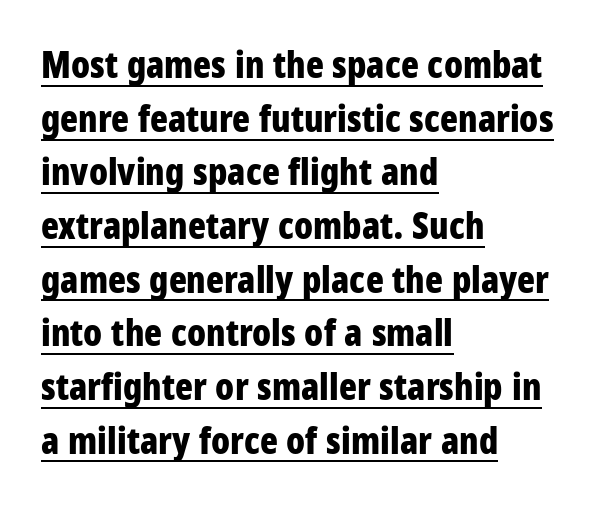
{"serif": "no", "italic": "no", "bold": "yes", "weight": "bold", "width": "condensed", "stroke_contrast": "low", "x_height": "large", "monospaced": "no", "underline": "yes", "align": "left", "line_spacing": "normal", "line_spacing_ratio": 1.45, "letter_spacing": "normal", "letter_spacing_em": 0.0, "glyph_px": 37}
